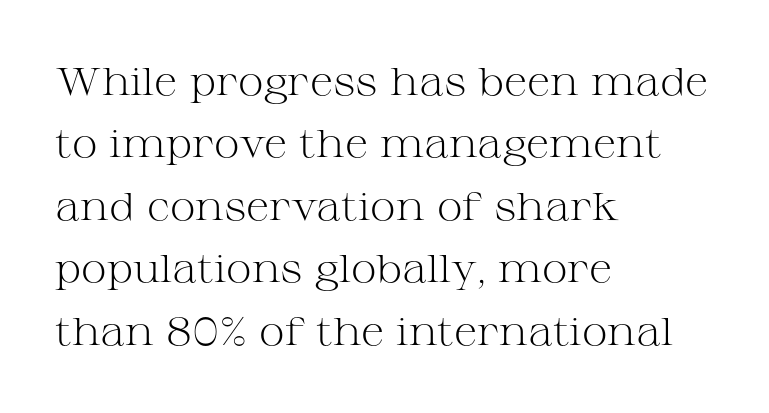
The image shows 39 px light, wide serif type, upright; set left-aligned, normal line spacing (1.6x), normal letter spacing, not underlined; medium stroke contrast and a medium x-height.
